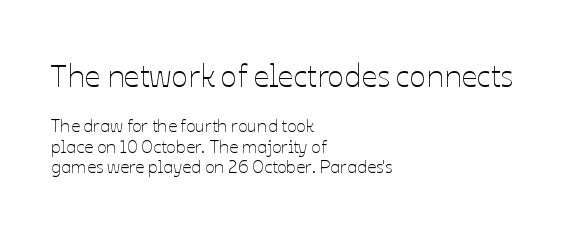
The letters advance in unequal steps, a hallmark of proportional type. Regarding leading, the lines here are crowded together. This is not heavy type; no bold has been used. The more generous point size was reserved for the upper chunk. Anything drawn beneath the words? Only blank space.
